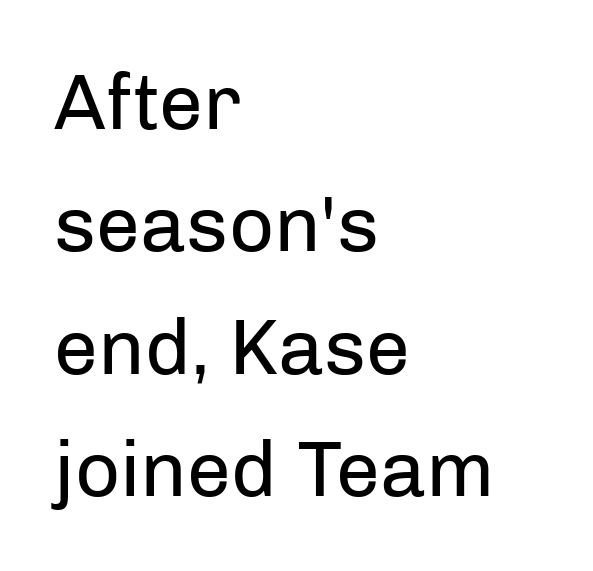
Q: Is the text bold? A: No.
Q: Is the text italic (slanted)? A: No, it is upright.
Q: Is the typeface a serif or a sans-serif typeface? A: Sans-serif.
Q: Is the text underlined? A: No.
Q: How is the paragraph aligned? A: Left-aligned.
Q: Is the spacing between letters normal or unusually wide? A: Normal.
Q: Is the spacing between lines tight, normal or loose? A: Normal.
Q: Width (condensed, normal, or wide)? A: Normal.
Q: Stroke contrast? A: Low.
Q: x-height? A: Medium.
Q: Monospaced? A: No.
